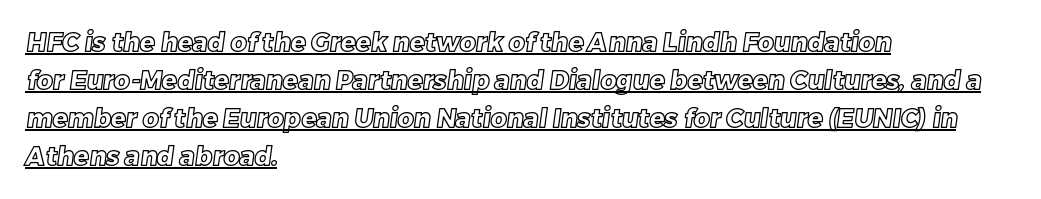
The paragraph shown leans on its left margin. In terms of leading, this rendering sits right in the middle. Check the space under the baseline: a stroke is drawn there. Tracking here is standard; glyphs follow each other at the usual distance.
